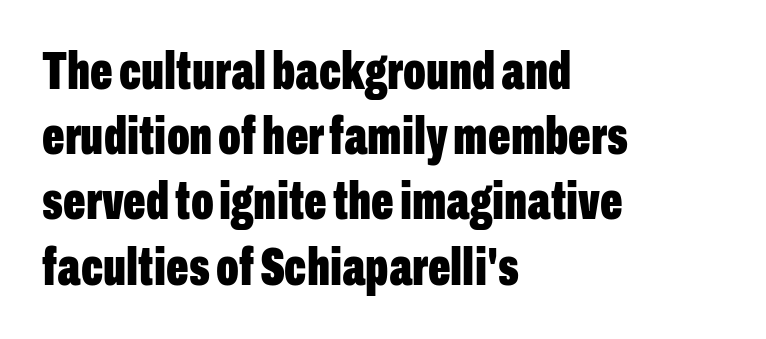
Is this a fixed-width face? No — the glyphs have proportional, varying widths. Casual observation: everything's shoved over to the left. How are the letters spaced? Ordinarily, with no added tracking. Nope, no serifs anywhere on these letters.
